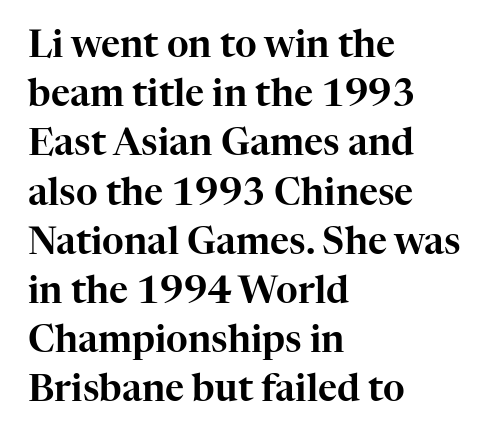
The image shows 37 px serif type, upright; set left-aligned, normal line spacing (1.33x), normal letter spacing, not underlined; high stroke contrast and a medium x-height.
